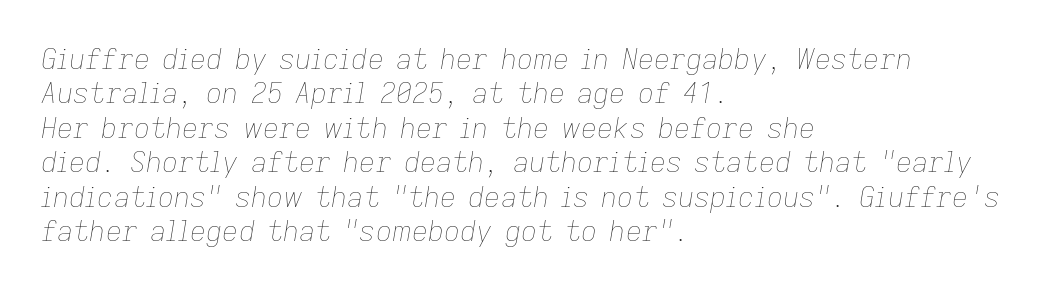
Q: Is the text bold? A: No.
Q: Is the text italic (slanted)? A: Yes, it leans right by about 9 degrees.
Q: Is the text underlined? A: No.
Q: How is the paragraph aligned? A: Left-aligned.
Q: Is the spacing between letters normal or unusually wide? A: Normal.
Q: Width (condensed, normal, or wide)? A: Normal.
Q: Stroke contrast? A: Low.
Q: x-height? A: Medium.
Q: Monospaced? A: No.
